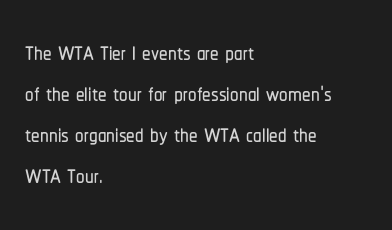
Q: Is the text italic (slanted)? A: No, it is upright.
Q: Is the typeface a serif or a sans-serif typeface? A: Sans-serif.
Q: Is the text underlined? A: No.
Q: How is the paragraph aligned? A: Left-aligned.
Q: Is the spacing between letters normal or unusually wide? A: Normal.
Q: Width (condensed, normal, or wide)? A: Condensed.
Q: Stroke contrast? A: Low.
Q: x-height? A: Medium.
Q: Monospaced? A: No.
